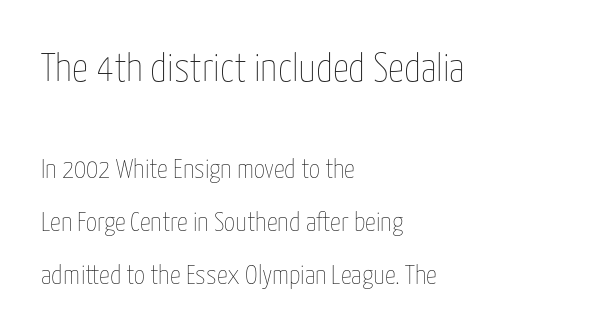
The image shows 40 px thin, condensed type, upright; set left-aligned, loose line spacing (1.96x), normal letter spacing, not underlined; the first (top) block is 1.48x larger; low stroke contrast and a medium x-height.
